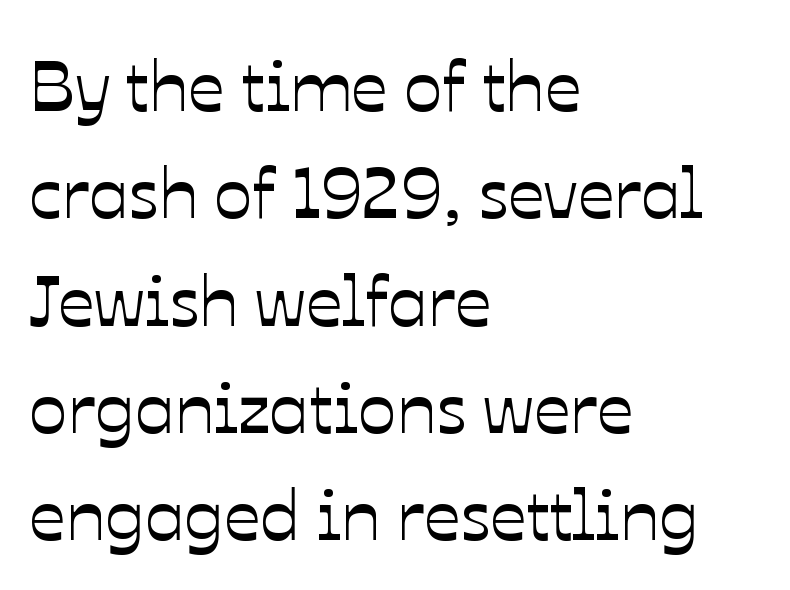
Q: Is the text italic (slanted)? A: No, it is upright.
Q: Is the text underlined? A: No.
Q: How is the paragraph aligned? A: Left-aligned.
Q: Is the spacing between letters normal or unusually wide? A: Normal.
Q: Is the spacing between lines tight, normal or loose? A: Normal.
Q: Width (condensed, normal, or wide)? A: Normal.
Q: Stroke contrast? A: Low.
Q: x-height? A: Medium.
Q: Monospaced? A: No.
